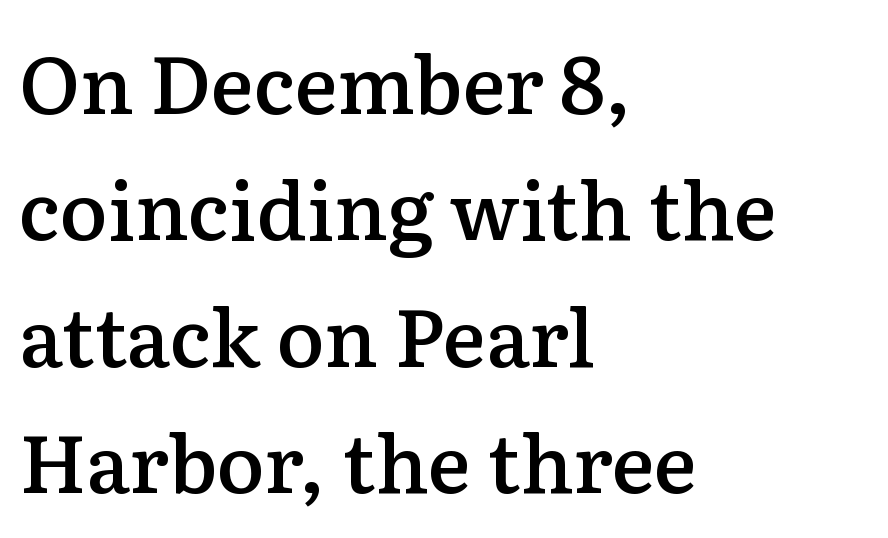
{"serif": "yes", "italic": "no", "bold": "semi", "weight": "semibold", "width": "normal", "stroke_contrast": "low", "x_height": "medium", "monospaced": "no", "underline": "no", "align": "left", "line_spacing": "normal", "line_spacing_ratio": 1.58, "letter_spacing": "normal", "letter_spacing_em": 0.0, "glyph_px": 80}
